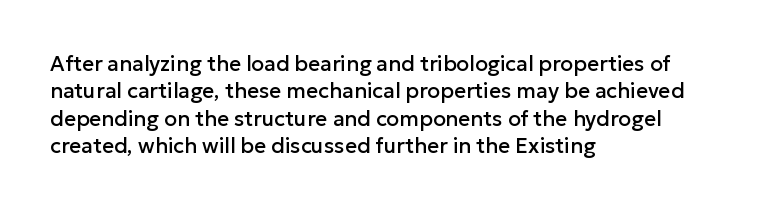
Q: Is the text italic (slanted)? A: No, it is upright.
Q: Is the text underlined? A: No.
Q: How is the paragraph aligned? A: Left-aligned.
Q: Is the spacing between letters normal or unusually wide? A: Normal.
Q: Is the spacing between lines tight, normal or loose? A: Normal.
